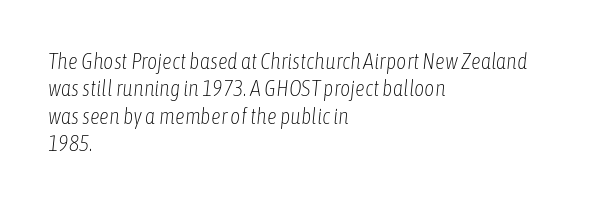
Q: Is the text bold? A: No.
Q: Is the text italic (slanted)? A: Yes, it leans right by about 6 degrees.
Q: Is the text underlined? A: No.
Q: How is the paragraph aligned? A: Left-aligned.
Q: Is the spacing between letters normal or unusually wide? A: Normal.
